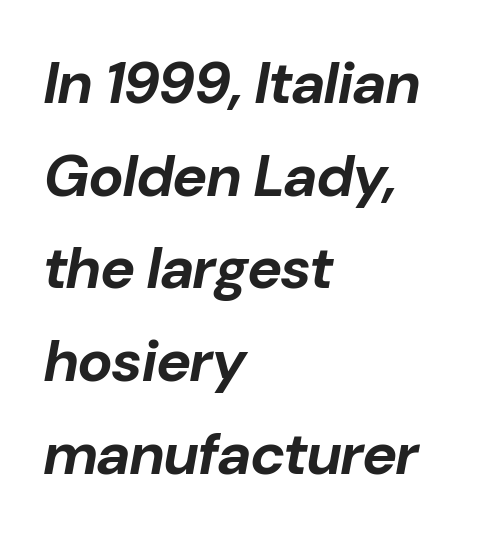
Q: Is the text bold? A: Yes.
Q: Is the text italic (slanted)? A: Yes, it leans right by about 10 degrees.
Q: Is the text underlined? A: No.
Q: How is the paragraph aligned? A: Left-aligned.
Q: Is the spacing between letters normal or unusually wide? A: Normal.
Q: Is the spacing between lines tight, normal or loose? A: Normal.
Q: Width (condensed, normal, or wide)? A: Normal.
Q: Stroke contrast? A: Low.
Q: x-height? A: Medium.
Q: Monospaced? A: No.
